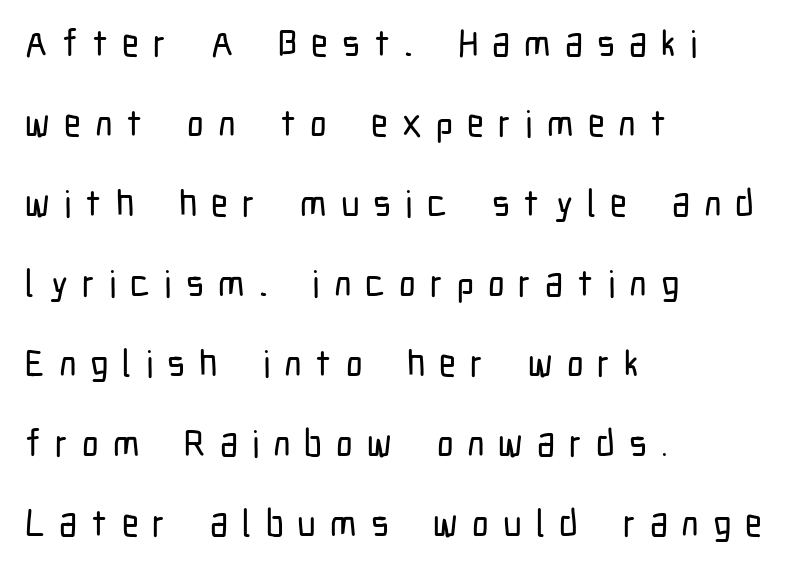
{"serif": "no", "italic": "no", "width": "condensed", "stroke_contrast": "low", "x_height": "medium", "monospaced": "no", "underline": "no", "align": "left", "line_spacing": "loose", "line_spacing_ratio": 2.16, "letter_spacing": "wide", "letter_spacing_em": 0.38, "glyph_px": 37}
